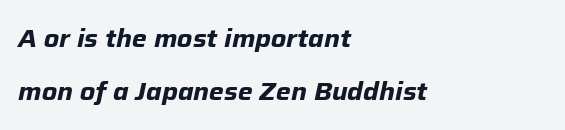
The image shows 25 px bold type, italic (leaning right); set left-aligned, loose line spacing (2.14x), normal letter spacing, not underlined.
